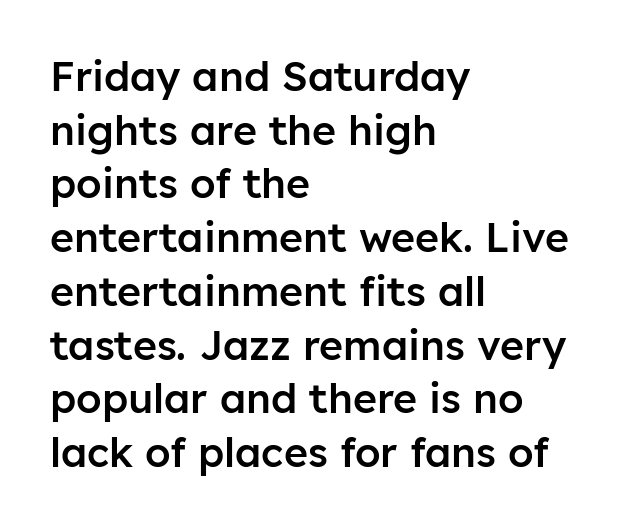
{"serif": "no", "italic": "no", "bold": "semi", "weight": "semibold", "width": "normal", "stroke_contrast": "low", "x_height": "medium", "monospaced": "no", "underline": "no", "align": "left", "line_spacing": "normal", "line_spacing_ratio": 1.31, "letter_spacing": "normal", "letter_spacing_em": 0.0, "glyph_px": 41}
